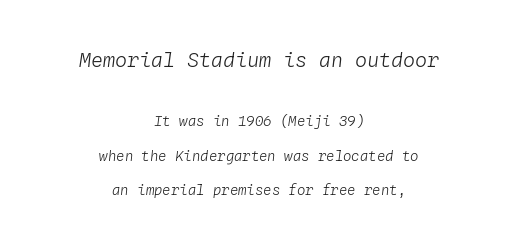
The image shows 20 px text type, italic (leaning right); set centered, loose line spacing (2.46x), normal letter spacing, not underlined; the first (top) block is 1.43x larger.
